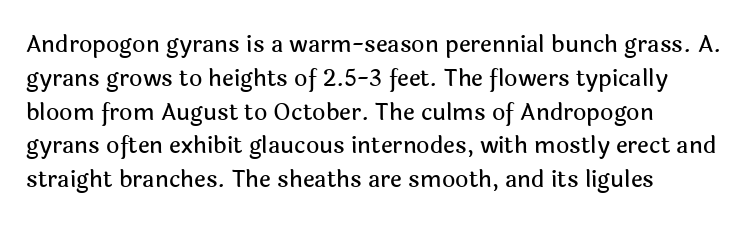
{"italic": "no", "underline": "no", "align": "left", "line_spacing": "normal", "line_spacing_ratio": 1.47, "letter_spacing": "normal", "letter_spacing_em": 0.0, "glyph_px": 23}
